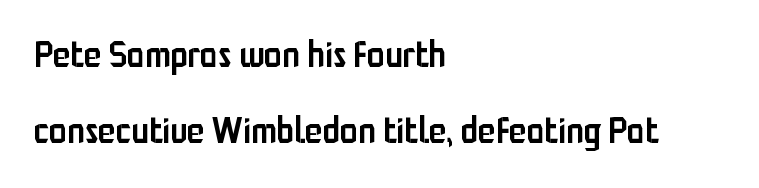
The image shows 36 px semibold, condensed sans-serif type, upright; set left-aligned, loose line spacing (2.1x), normal letter spacing, not underlined; low stroke contrast and a medium x-height.
